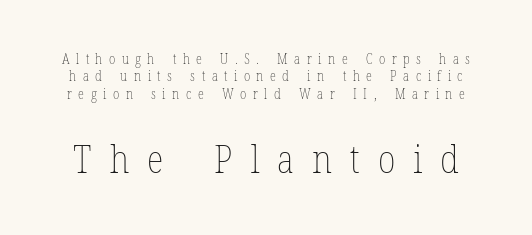
Q: Is the text bold? A: No.
Q: Is the text italic (slanted)? A: No, it is upright.
Q: Is the text underlined? A: No.
Q: Is the spacing between letters normal or unusually wide? A: Unusually wide.
Q: Is the spacing between lines tight, normal or loose? A: Normal.
Q: Which block of text is set in a larger size, the first (top) or the second (bottom)? A: The second (bottom) one.
Q: Width (condensed, normal, or wide)? A: Condensed.
Q: Stroke contrast? A: Low.
Q: x-height? A: Medium.
Q: Monospaced? A: No.
